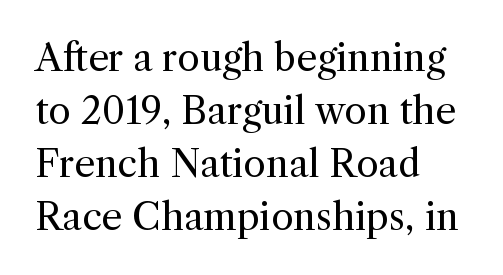
Q: Is the text bold? A: No.
Q: Is the text italic (slanted)? A: No, it is upright.
Q: Is the typeface a serif or a sans-serif typeface? A: Serif.
Q: Is the text underlined? A: No.
Q: How is the paragraph aligned? A: Left-aligned.
Q: Is the spacing between letters normal or unusually wide? A: Normal.
Q: Is the spacing between lines tight, normal or loose? A: Normal.
Q: Width (condensed, normal, or wide)? A: Normal.
Q: x-height? A: Medium.
Q: Monospaced? A: No.
